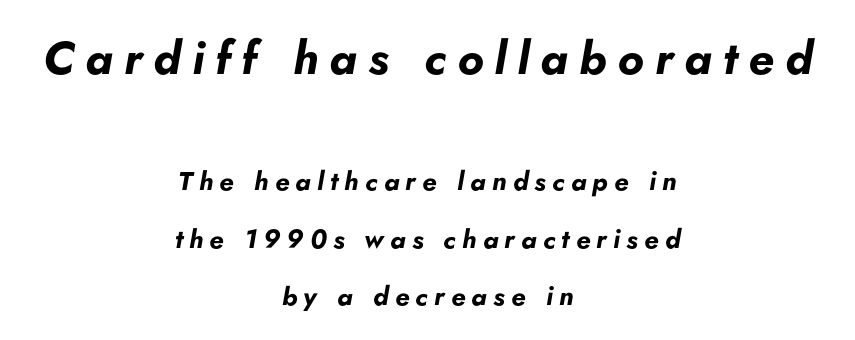
The image shows 46 px bold type, italic (leaning right); set centered, loose line spacing (2.21x), unusually wide letter spacing (+0.24 em), not underlined; the first (top) block is 1.77x larger; low stroke contrast and a small x-height.
